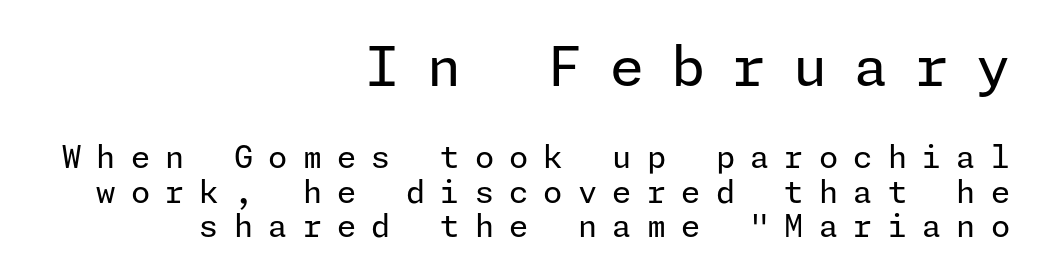
{"serif": "no", "italic": "no", "bold": "no", "weight": "regular", "width": "normal", "stroke_contrast": "low", "x_height": "medium", "underline": "no", "align": "right", "line_spacing": "tight", "line_spacing_ratio": 1.1, "letter_spacing": "wide", "letter_spacing_em": 0.49, "larger_block": "first", "size_ratio": 1.77, "glyph_px": 55}
